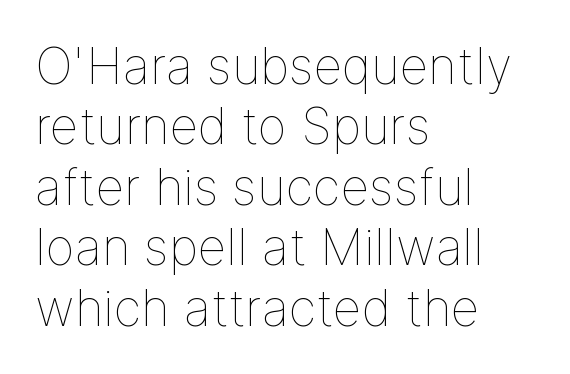
The image shows 50 px thin type, upright; set left-aligned, line spacing 1.21x, normal letter spacing, not underlined; low stroke contrast and a medium x-height.
